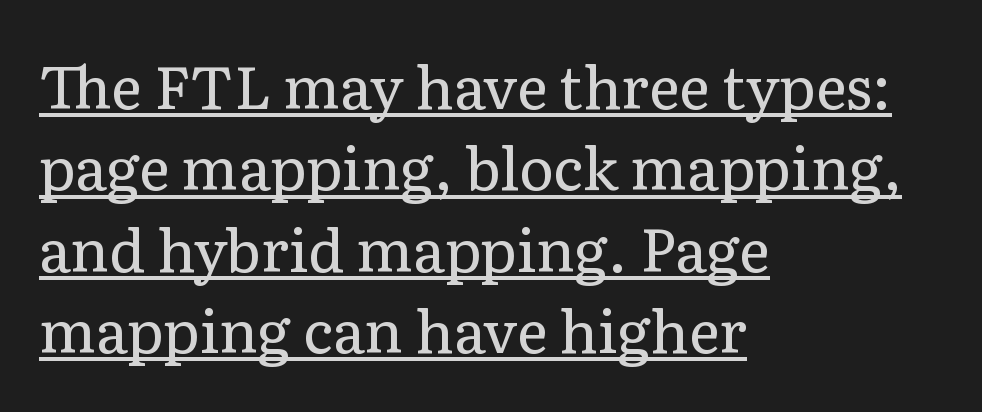
The image shows 59 px regular-weight serif type, upright; set left-aligned, normal line spacing (1.38x), normal letter spacing, underlined; low stroke contrast and a medium x-height.
